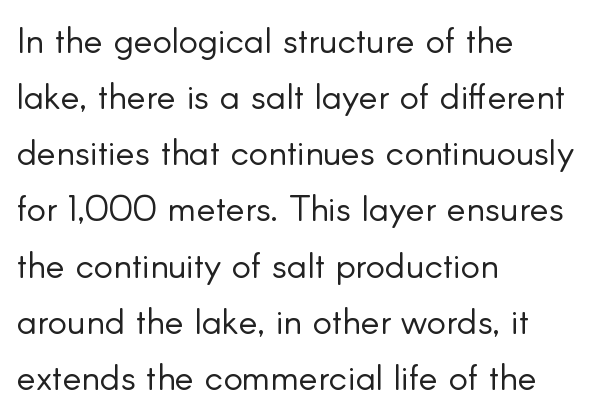
If you drew a ruler down the left edge, every line would touch it. Every stem runs plumb, perpendicular to the baseline. No extra tracking has been applied to these lines. The cut favours lightness, reaching ordinary text weight at its darkest.
